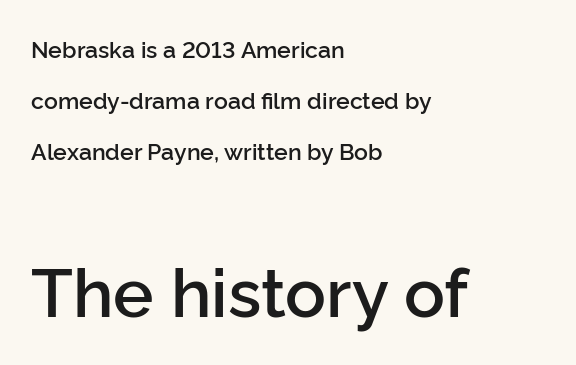
The image shows 68 px semibold sans-serif type, upright; set left-aligned, loose line spacing (2.22x), normal letter spacing, not underlined; the second (bottom) block is 2.96x larger; low stroke contrast and a medium x-height.
